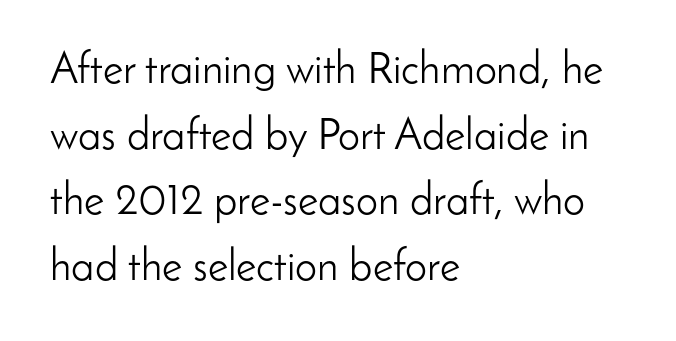
Q: Is the text bold? A: No.
Q: Is the text italic (slanted)? A: No, it is upright.
Q: Is the typeface a serif or a sans-serif typeface? A: Sans-serif.
Q: Is the text underlined? A: No.
Q: How is the paragraph aligned? A: Left-aligned.
Q: Is the spacing between letters normal or unusually wide? A: Normal.
Q: Is the spacing between lines tight, normal or loose? A: Normal.
Q: Width (condensed, normal, or wide)? A: Normal.
Q: Stroke contrast? A: Low.
Q: x-height? A: Small.
Q: Monospaced? A: No.
